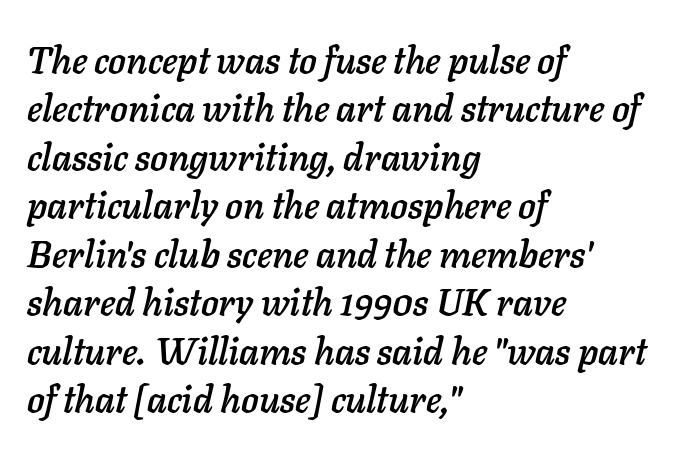
{"italic": "yes", "lean": "right", "slant_degrees": 11, "width": "normal", "stroke_contrast": "low", "x_height": "medium", "monospaced": "no", "underline": "no", "align": "left", "line_spacing": "normal", "line_spacing_ratio": 1.31, "letter_spacing": "normal", "letter_spacing_em": 0.0, "glyph_px": 37}
